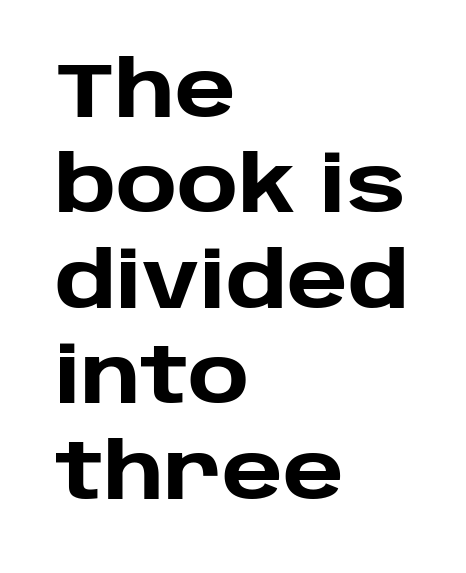
Short and long lines alike share a common starting point at left. Do the characters align in a grid? No, the font is proportional. No feet cap the strokes, marking this as sans-serif type. What weight is shown? A full bold with thick strokes.
